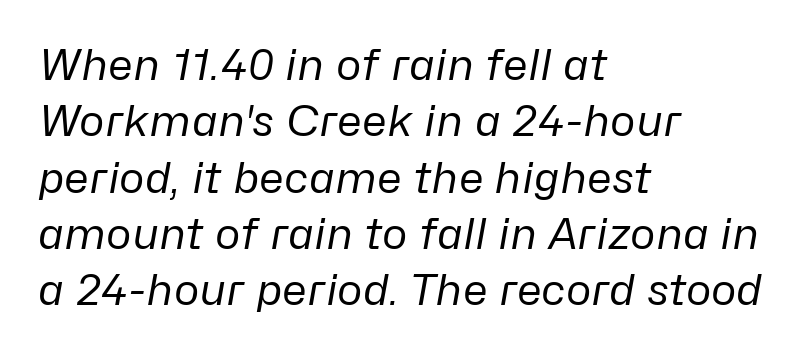
The image shows 43 px regular-weight type, italic (leaning right); set left-aligned, normal line spacing (1.31x), normal letter spacing, not underlined; low stroke contrast and a medium x-height.
